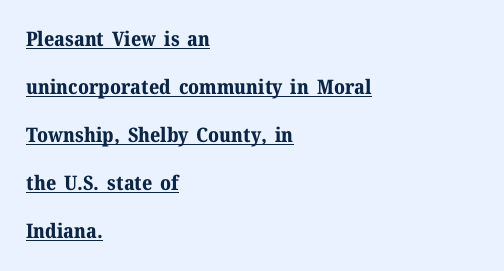
{"italic": "no", "bold": "yes", "underline": "yes", "align": "left", "line_spacing": "loose", "line_spacing_ratio": 2.4, "letter_spacing": "normal", "letter_spacing_em": 0.0, "glyph_px": 20}
